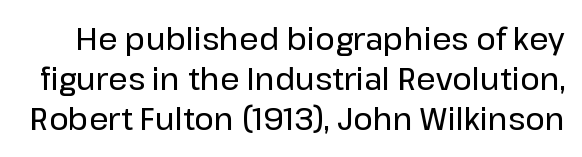
Q: Is the text italic (slanted)? A: No, it is upright.
Q: Is the typeface a serif or a sans-serif typeface? A: Sans-serif.
Q: Is the text underlined? A: No.
Q: Is the spacing between letters normal or unusually wide? A: Normal.
Q: Is the spacing between lines tight, normal or loose? A: Normal.
Q: Width (condensed, normal, or wide)? A: Normal.
Q: Stroke contrast? A: Low.
Q: x-height? A: Medium.
Q: Monospaced? A: No.
